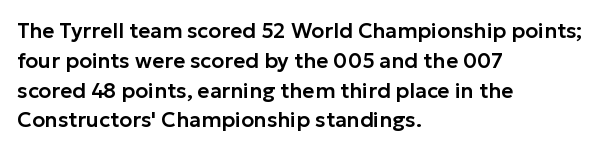
The image shows 21 px text type, upright; set left-aligned, normal line spacing (1.42x), normal letter spacing, not underlined.
